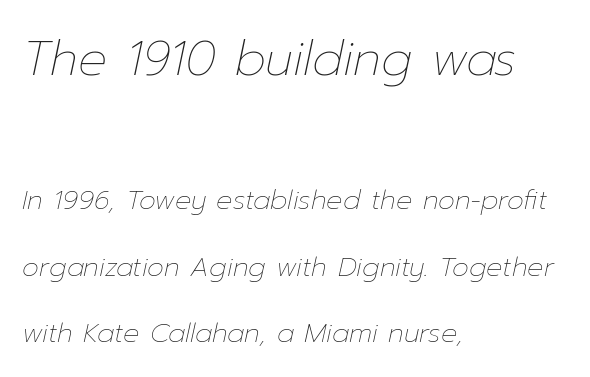
In terms of posture, this sample is oblique. Layout note: lines flush left. The line-height multiplier appears high, well above default. These two chunks differ in scale, with the top chunk taking the larger measure.
